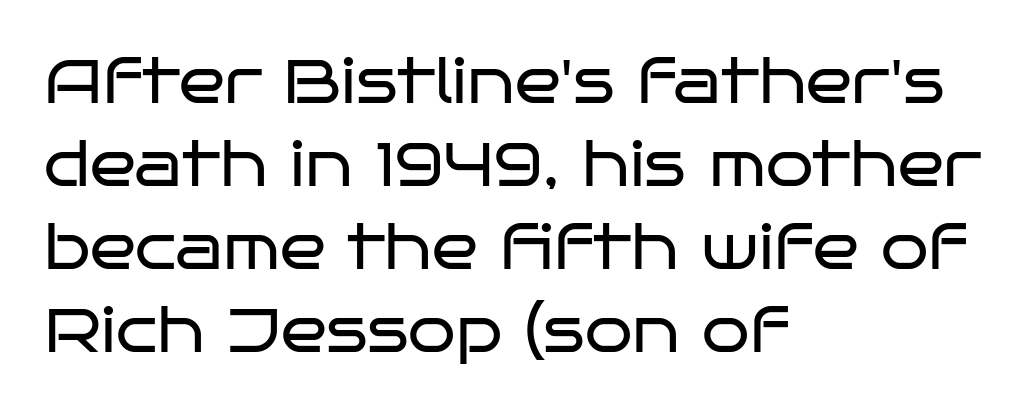
The image shows 61 px regular-weight, wide sans-serif type, upright; set left-aligned, normal line spacing (1.36x), normal letter spacing, not underlined; low stroke contrast and a large x-height.
